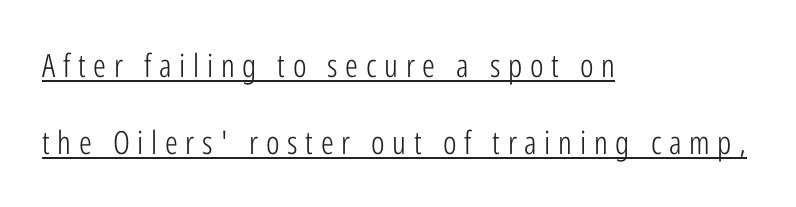
Q: Is the text bold? A: No.
Q: Is the text italic (slanted)? A: No, it is upright.
Q: Is the typeface a serif or a sans-serif typeface? A: Sans-serif.
Q: Is the text underlined? A: Yes.
Q: How is the paragraph aligned? A: Left-aligned.
Q: Is the spacing between letters normal or unusually wide? A: Unusually wide.
Q: Is the spacing between lines tight, normal or loose? A: Loose.
Q: Width (condensed, normal, or wide)? A: Condensed.
Q: Stroke contrast? A: Low.
Q: x-height? A: Medium.
Q: Monospaced? A: No.
